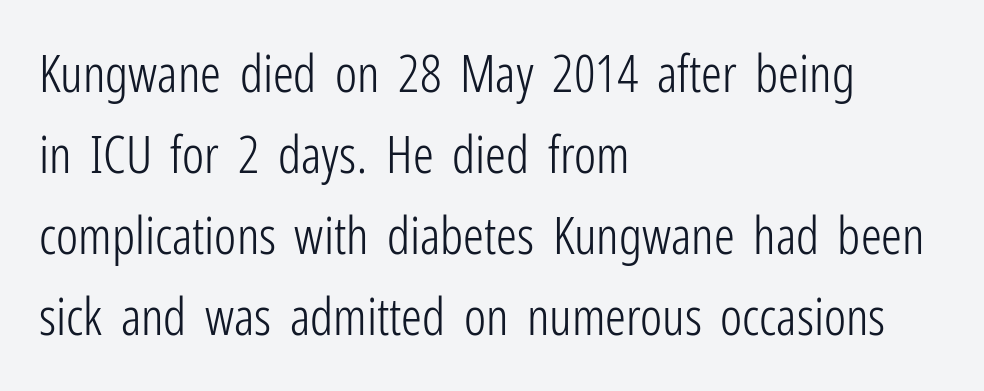
The image shows 52 px light, condensed sans-serif type, upright; set left-aligned, normal line spacing (1.56x), normal letter spacing, not underlined; low stroke contrast and a medium x-height.
